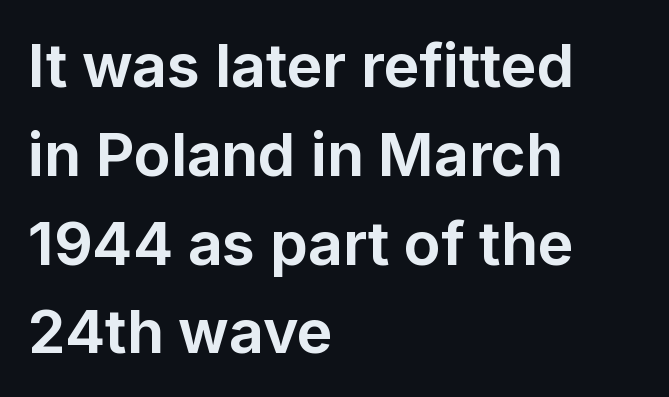
How are the letters spaced? Ordinarily, with no added tracking. Check the space under the baseline: it is left empty. I'd call this a sans setting — the letters go barefoot. Character widths vary here, with narrow letters taking less room than wide ones. Heavy, bold letterforms.
